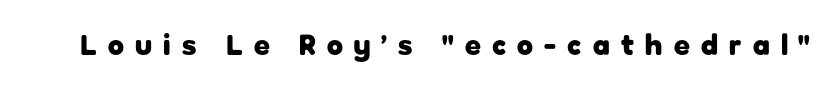
As a designer I'd log this as weight 700, bold. The passage shown has open, widely tracked lettering throughout. Examine the stroke ends and you'll find no serifs. Italic: no, the glyphs are upright roman.
